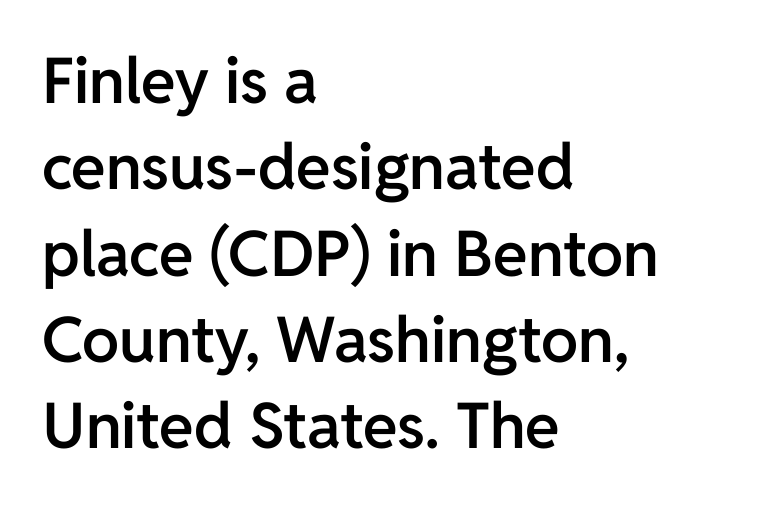
The image shows 63 px semibold sans-serif type, upright; set left-aligned, normal line spacing (1.37x), normal letter spacing, not underlined; low stroke contrast and a medium x-height.
